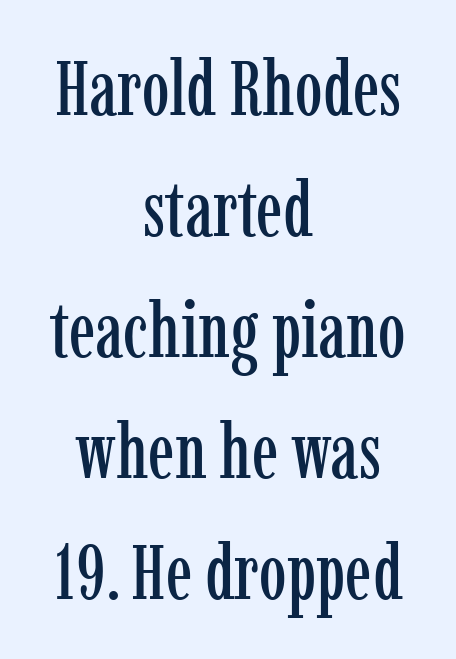
Q: Is the text italic (slanted)? A: No, it is upright.
Q: Is the typeface a serif or a sans-serif typeface? A: Serif.
Q: Is the text underlined? A: No.
Q: How is the paragraph aligned? A: Centered.
Q: Is the spacing between letters normal or unusually wide? A: Normal.
Q: Is the spacing between lines tight, normal or loose? A: Normal.
Q: Width (condensed, normal, or wide)? A: Condensed.
Q: Stroke contrast? A: Low.
Q: x-height? A: Medium.
Q: Monospaced? A: No.
